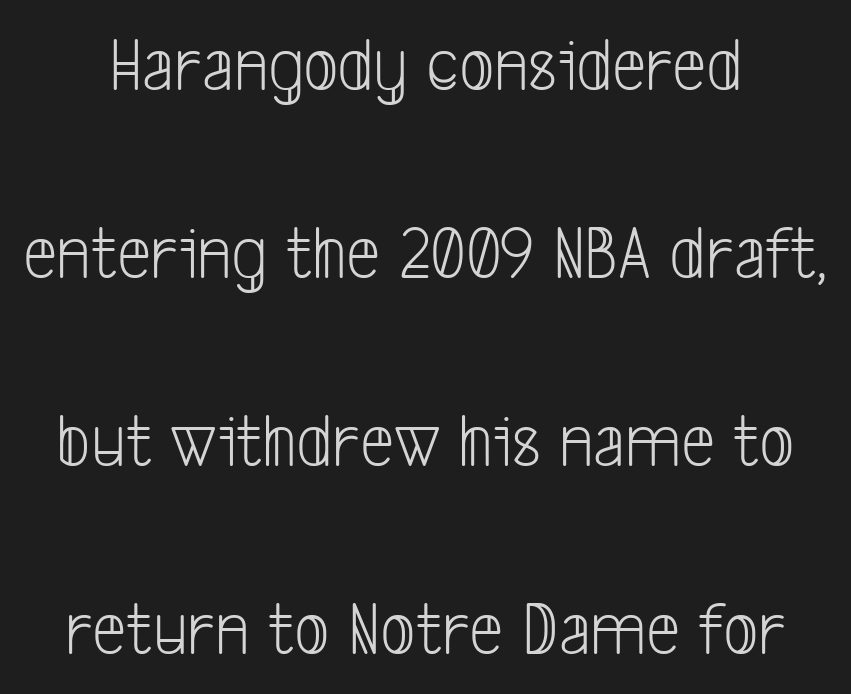
{"serif": "no", "bold": "no", "weight": "light", "width": "condensed", "stroke_contrast": "low", "x_height": "medium", "monospaced": "no", "underline": "no", "line_spacing": "loose", "line_spacing_ratio": 2.44, "letter_spacing": "normal", "letter_spacing_em": 0.0, "glyph_px": 77}
